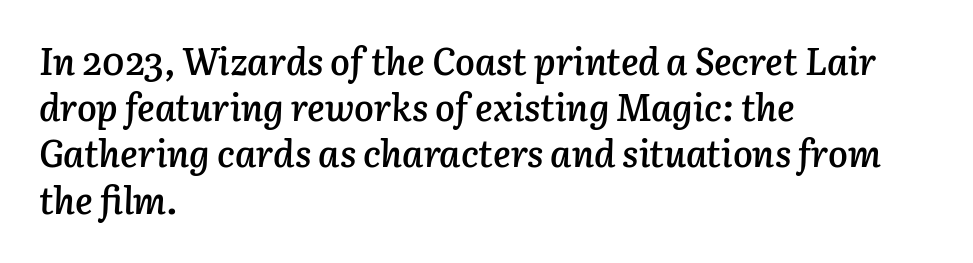
The image shows 37 px semibold type, italic (leaning right); set left-aligned, normal line spacing (1.25x), normal letter spacing, not underlined; low stroke contrast and a medium x-height.
